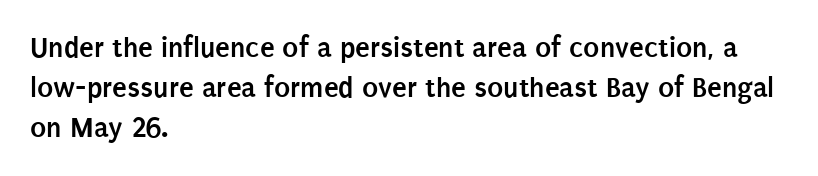
The image shows 30 px semibold, condensed sans-serif type, upright; set left-aligned, normal line spacing (1.34x), normal letter spacing, not underlined; low stroke contrast and a large x-height.
